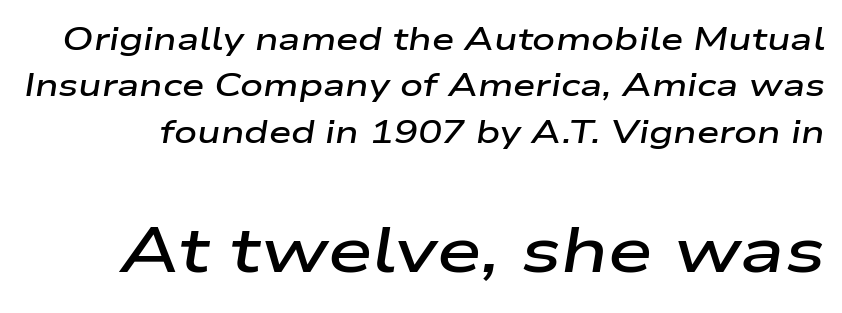
Heft: intermediate — a semibold. Rule under the text: the space is simply empty. The lines sit at an ordinary, default distance from one another. Letter spacing: default.
